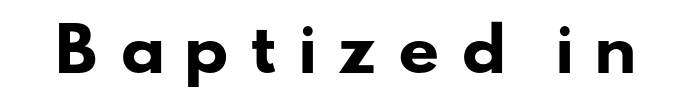
The image shows 58 px heavy, wide sans-serif type; set unusually wide letter spacing (+0.33 em), not underlined; low stroke contrast and a small x-height.
